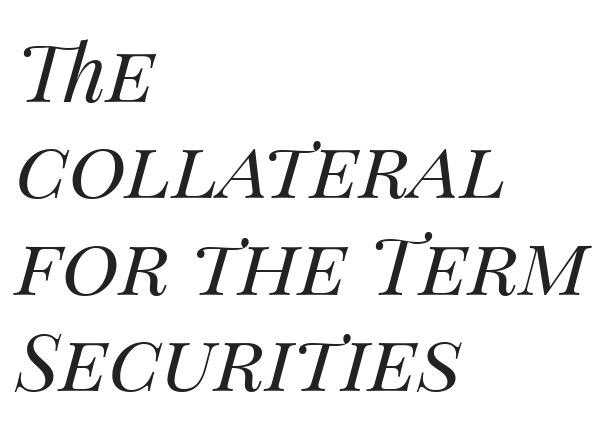
The letters look calm and open, with moderate or lighter stems. Anything drawn beneath the words? Only blank space. The text carries the slant typical of an italic or oblique font. Default kerning and tracking; the words read as compact shapes.
